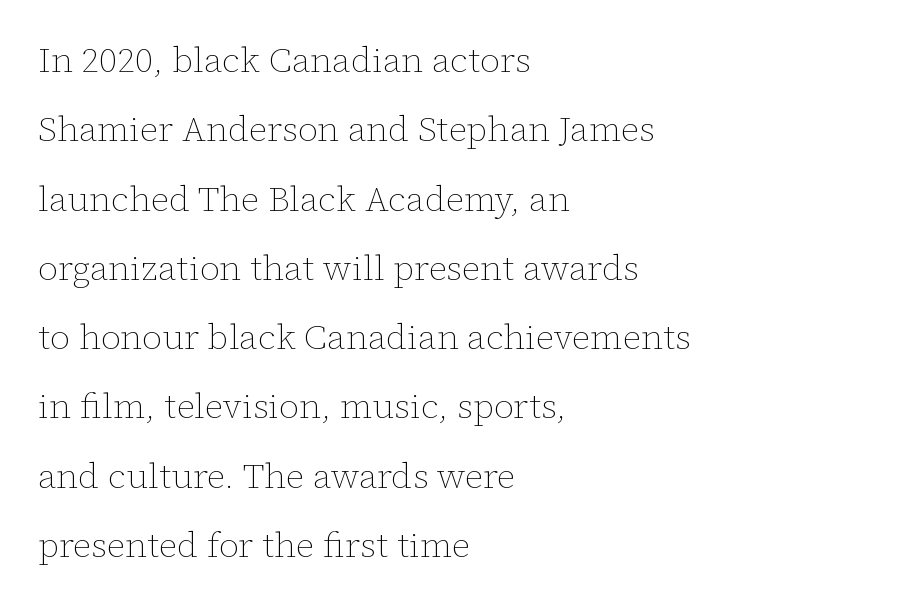
This sample uses an upright cut, with every glyph sitting square on the baseline. Only glyphs here, with clear space below each row. Heft: none added — not bold. Honestly, the rows look like they've been pulled way apart.
